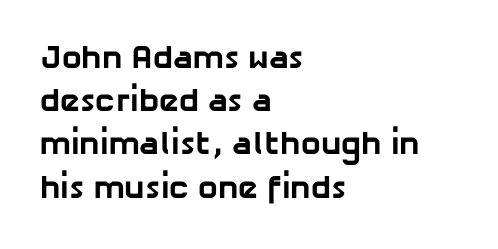
{"serif": "no", "bold": "yes", "weight": "bold", "width": "normal", "stroke_contrast": "low", "x_height": "medium", "monospaced": "no", "underline": "no", "align": "left", "line_spacing": "normal", "line_spacing_ratio": 1.31, "letter_spacing": "normal", "letter_spacing_em": 0.0, "glyph_px": 33}
